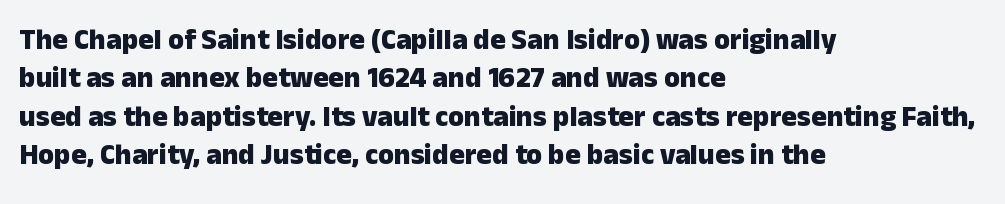
Nobody touched the tracking dial on this one. Bold? Absolutely — the strokes are thick and heavy. Notice how the passage keeps a crisp vertical edge on the left only. The specimen reads as upright at a glance.
